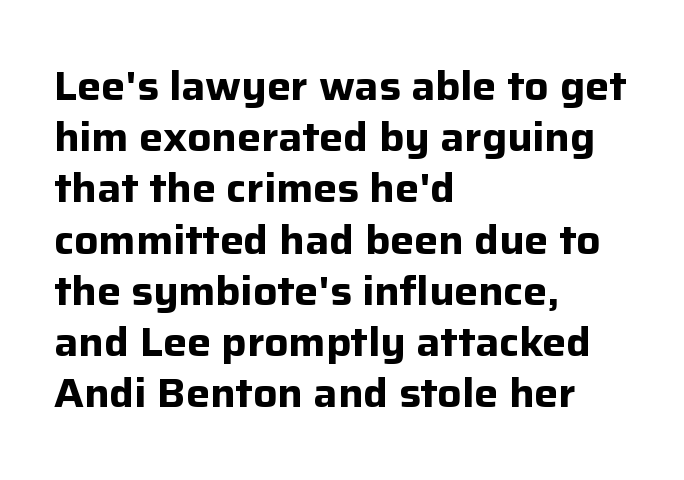
The image shows 40 px bold sans-serif type, upright; set left-aligned, normal line spacing (1.28x), normal letter spacing, not underlined; low stroke contrast and a medium x-height.
